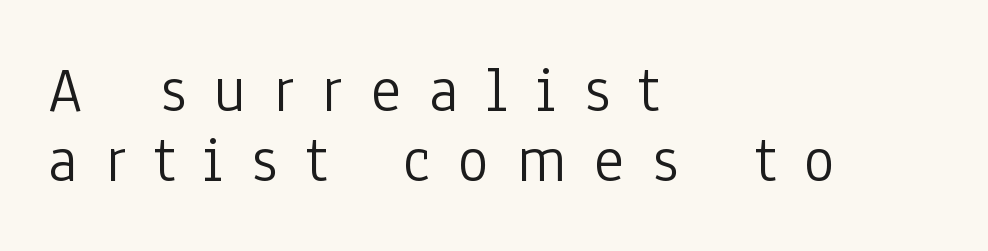
Q: Is the text bold? A: No.
Q: Is the text italic (slanted)? A: No, it is upright.
Q: Is the typeface a serif or a sans-serif typeface? A: Sans-serif.
Q: Is the text underlined? A: No.
Q: How is the paragraph aligned? A: Left-aligned.
Q: Is the spacing between letters normal or unusually wide? A: Unusually wide.
Q: Is the spacing between lines tight, normal or loose? A: Tight.
Q: Width (condensed, normal, or wide)? A: Condensed.
Q: Stroke contrast? A: Low.
Q: x-height? A: Medium.
Q: Monospaced? A: No.
